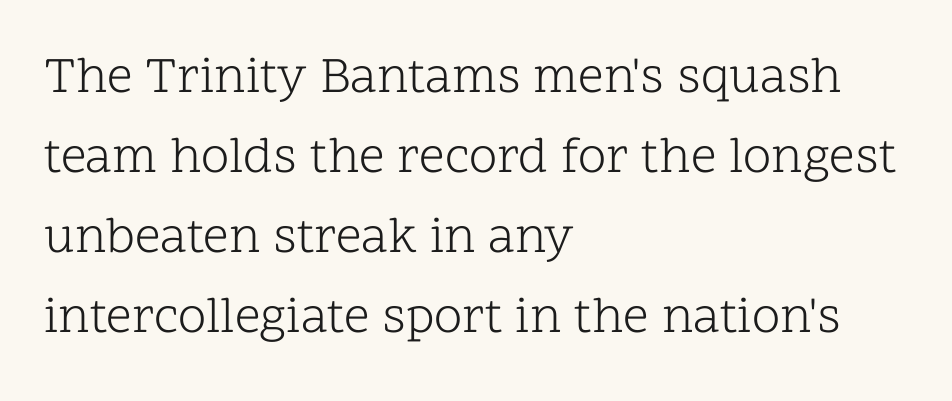
Q: Is the text bold? A: No.
Q: Is the text italic (slanted)? A: No, it is upright.
Q: Is the typeface a serif or a sans-serif typeface? A: Serif.
Q: Is the text underlined? A: No.
Q: How is the paragraph aligned? A: Left-aligned.
Q: Is the spacing between letters normal or unusually wide? A: Normal.
Q: Is the spacing between lines tight, normal or loose? A: Normal.
Q: Width (condensed, normal, or wide)? A: Normal.
Q: Stroke contrast? A: Low.
Q: x-height? A: Medium.
Q: Monospaced? A: No.
